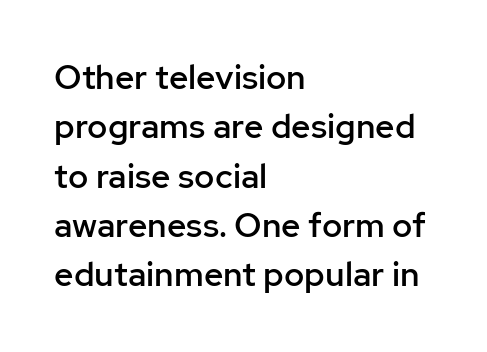
Nobody touched the tracking dial on this one. A typesetter would label this face a sans. In terms of weight, the rendering is demibold, just under bold. Horizontally, the lines are justified to the leading edge only.
